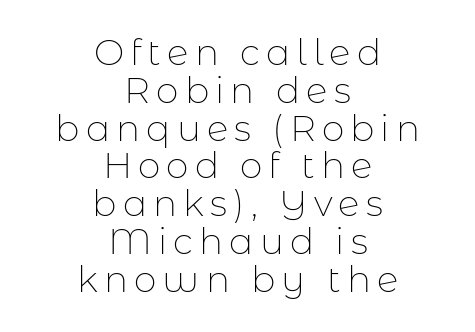
The image shows 36 px thin sans-serif type, upright; set centered, tight line spacing (1.05x), not underlined; low stroke contrast and a medium x-height.
